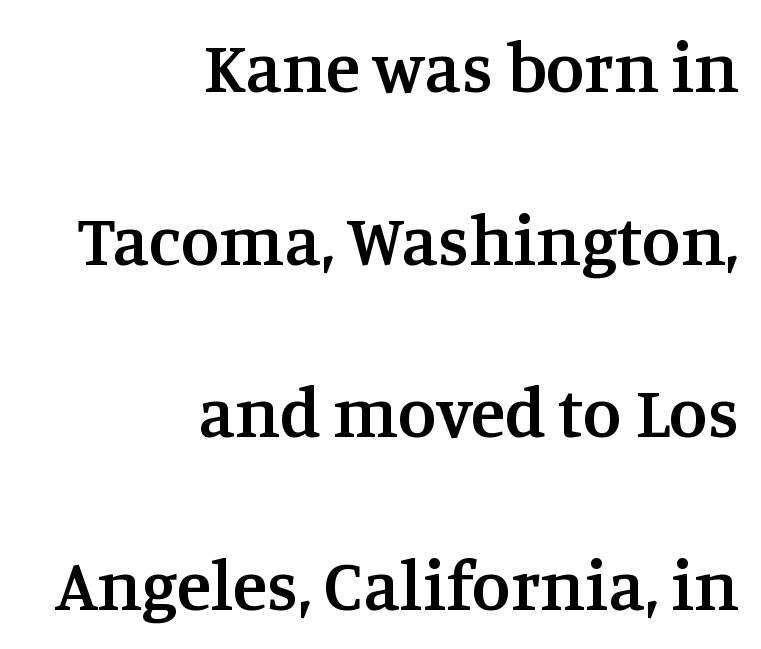
{"serif": "yes", "italic": "no", "bold": "semi", "weight": "semibold", "width": "normal", "stroke_contrast": "medium", "x_height": "large", "monospaced": "no", "underline": "no", "align": "right", "line_spacing": "loose", "line_spacing_ratio": 2.43, "letter_spacing": "normal", "letter_spacing_em": 0.0, "glyph_px": 71}
